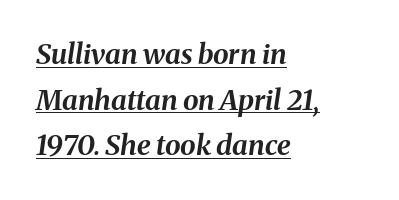
Do the characters align in a grid? No, the font is proportional. The setting favours the left margin, as ordinary paragraphs usually do. The lettering is marked with a stroke running underneath it. When letters slant like this, we call the style italic.
